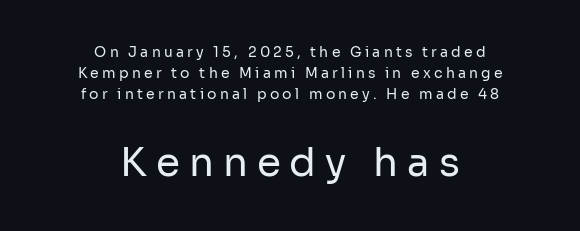
{"serif": "no", "italic": "no", "bold": "no", "weight": "regular", "width": "normal", "stroke_contrast": "low", "x_height": "medium", "monospaced": "no", "underline": "no", "align": "center", "line_spacing": "normal", "line_spacing_ratio": 1.51, "letter_spacing": "wide", "letter_spacing_em": 0.23, "larger_block": "second", "size_ratio": 2.79, "glyph_px": 39}
